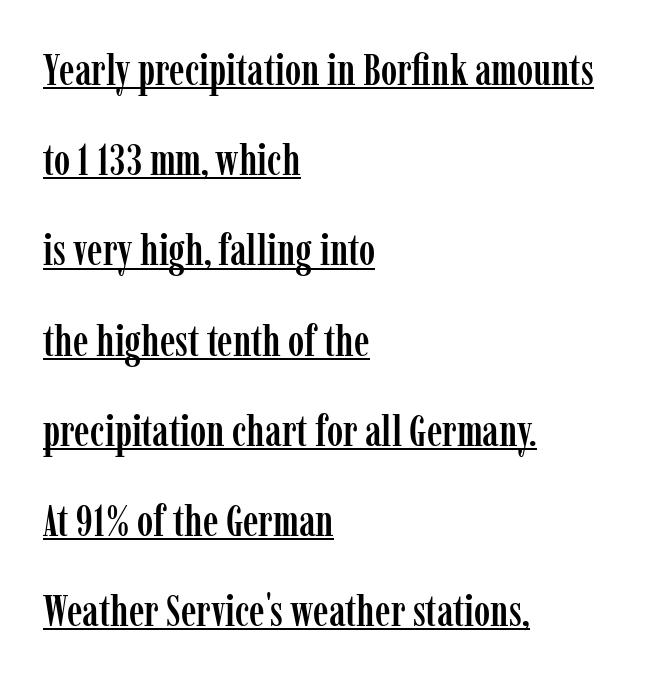
Are there feet on the stems? There are — it's a serif. Line starts are locked; line ends wander. Here the glyphs are tracked normally, forming tight word shapes. The face used here appears with an underline applied.
